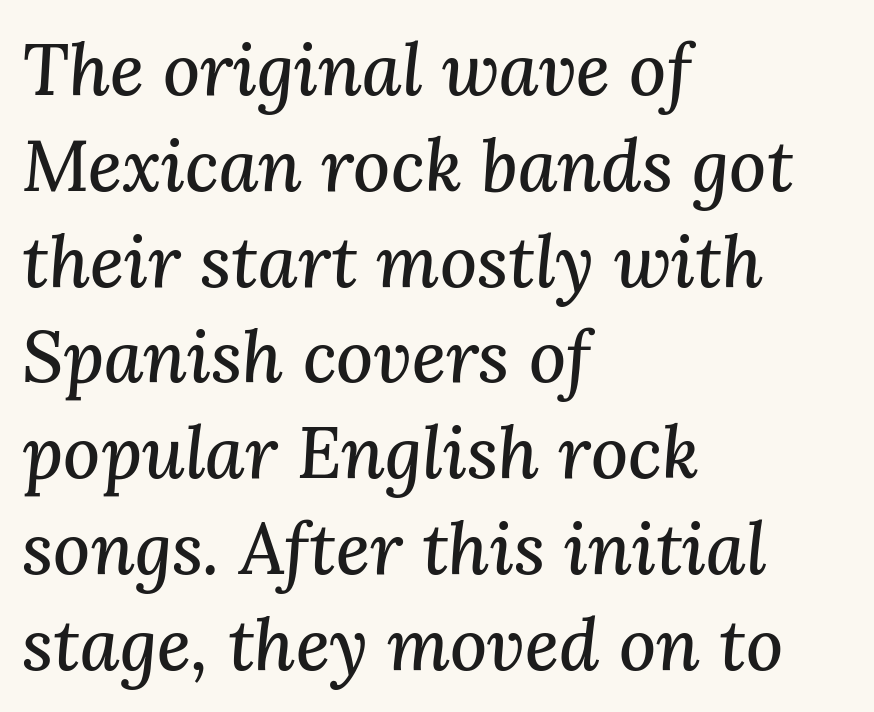
I'd call this a serif setting — the letters wear small feet. Compared with ordinary roman type, these characters are visibly tilted. Spacing verdict: proportional, widths tailored to each character. Spacing between characters is what you'd get straight out of the box. Unmarked baselines from the first word to the last. The lines are quadded left.
